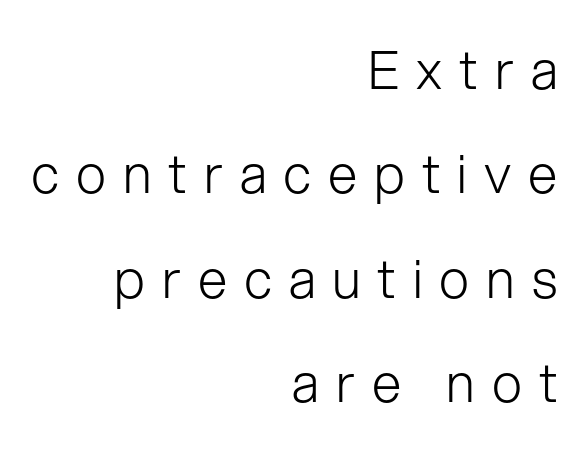
The image shows 53 px light sans-serif type, upright; set right-aligned, loose line spacing (1.97x), unusually wide letter spacing (+0.32 em), not underlined; low stroke contrast and a medium x-height.
